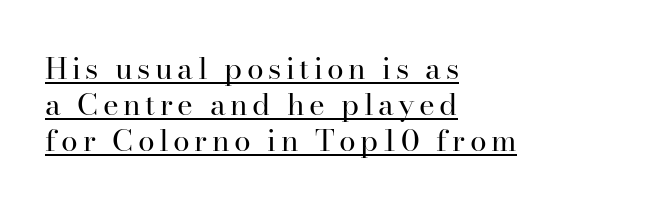
The sample's only ornament is a line tracing under the words. Line beginnings align vertically; line endings do not. This reads as an unemphasized weight, regular at the heaviest. No italicization has been applied; the sample stays upright. The font family rendered here belongs to the serif group. A typesetter would call this proportional, since set widths differ per character.
